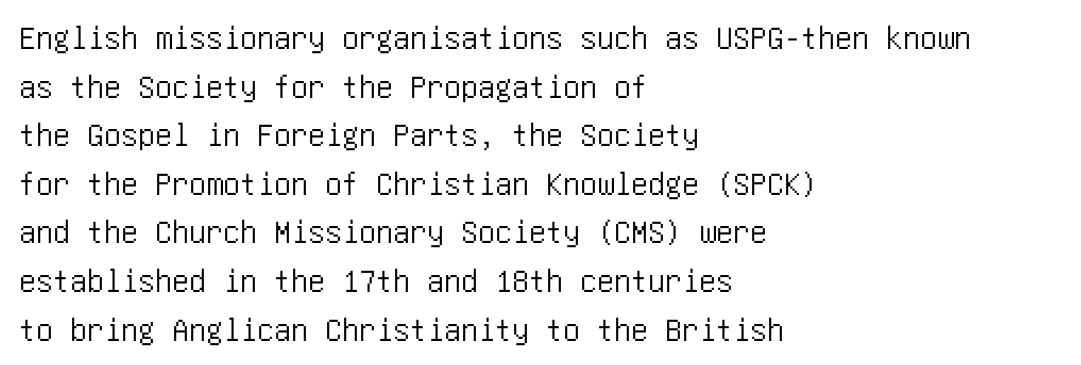
Q: Is the text italic (slanted)? A: No, it is upright.
Q: Is the typeface a serif or a sans-serif typeface? A: Sans-serif.
Q: Is the text underlined? A: No.
Q: How is the paragraph aligned? A: Left-aligned.
Q: Is the spacing between letters normal or unusually wide? A: Normal.
Q: Is the spacing between lines tight, normal or loose? A: Normal.
Q: Width (condensed, normal, or wide)? A: Condensed.
Q: Stroke contrast? A: Low.
Q: x-height? A: Large.
